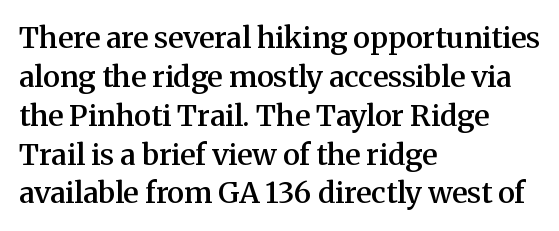
Q: Is the text bold? A: Semi-bold.
Q: Is the text italic (slanted)? A: No, it is upright.
Q: Is the typeface a serif or a sans-serif typeface? A: Serif.
Q: Is the text underlined? A: No.
Q: How is the paragraph aligned? A: Left-aligned.
Q: Is the spacing between letters normal or unusually wide? A: Normal.
Q: Is the spacing between lines tight, normal or loose? A: Normal.
Q: Width (condensed, normal, or wide)? A: Normal.
Q: Stroke contrast? A: Medium.
Q: x-height? A: Medium.
Q: Monospaced? A: No.
